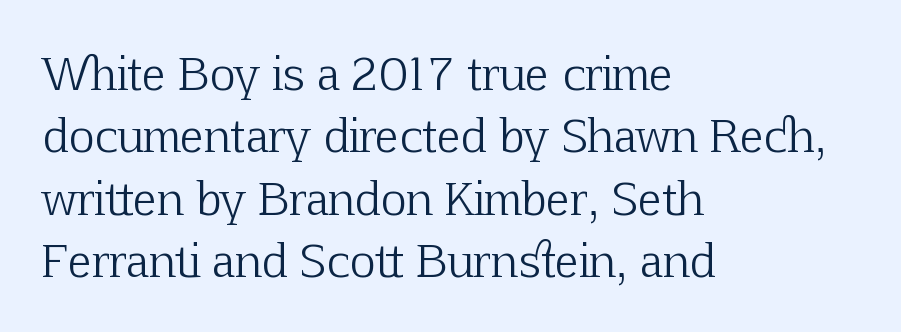
The image shows 44 px light serif type, upright; set left-aligned, normal line spacing (1.42x), normal letter spacing, not underlined; low stroke contrast and a medium x-height.
